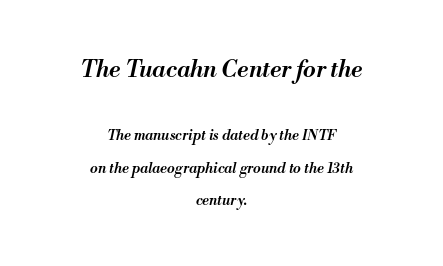
Q: Is the text bold? A: Semi-bold.
Q: Is the text italic (slanted)? A: Yes, it leans right by about 13 degrees.
Q: Is the text underlined? A: No.
Q: How is the paragraph aligned? A: Centered.
Q: Is the spacing between letters normal or unusually wide? A: Normal.
Q: Is the spacing between lines tight, normal or loose? A: Loose.
Q: Which block of text is set in a larger size, the first (top) or the second (bottom)? A: The first (top) one.
